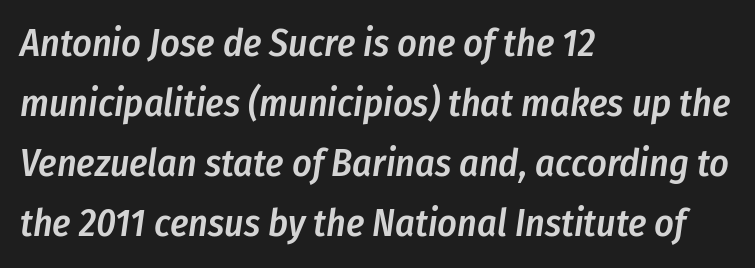
Q: Is the text bold? A: Semi-bold.
Q: Is the text italic (slanted)? A: Yes, it leans right by about 8 degrees.
Q: Is the text underlined? A: No.
Q: How is the paragraph aligned? A: Left-aligned.
Q: Is the spacing between letters normal or unusually wide? A: Normal.
Q: Is the spacing between lines tight, normal or loose? A: Normal.
Q: Width (condensed, normal, or wide)? A: Condensed.
Q: Stroke contrast? A: Low.
Q: x-height? A: Medium.
Q: Monospaced? A: No.
